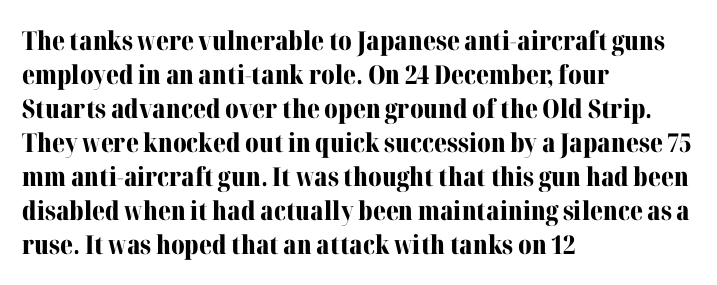
{"italic": "no", "bold": "yes", "underline": "no", "align": "left", "line_spacing": "normal", "line_spacing_ratio": 1.31, "letter_spacing": "normal", "letter_spacing_em": 0.0, "glyph_px": 26}
